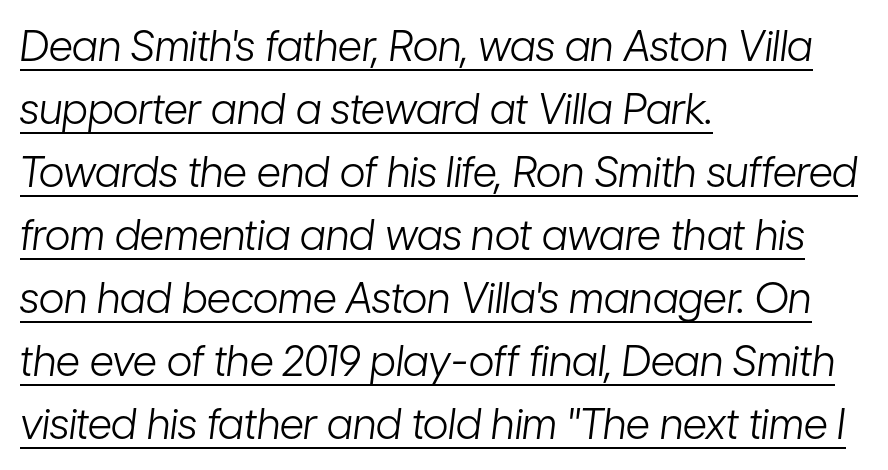
{"italic": "yes", "lean": "right", "slant_degrees": 7, "bold": "no", "weight": "light", "width": "condensed", "stroke_contrast": "low", "x_height": "medium", "monospaced": "no", "underline": "yes", "align": "left", "line_spacing": "normal", "line_spacing_ratio": 1.5, "letter_spacing": "normal", "letter_spacing_em": 0.0, "glyph_px": 42}
